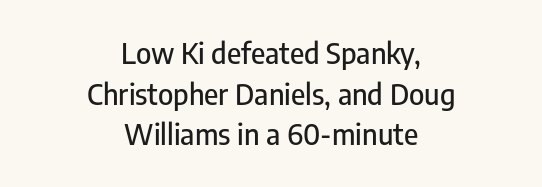
The passage shown is typed in a proportional face where columns would drift. Upright lettering throughout. Serifs: no, the terminals of the letterforms are clean. Notice how the passage keeps no hard edge, just a central spine. How are the letters spaced? Ordinarily, with no added tracking. The block of text has a typical density, with ordinary space between rows.
